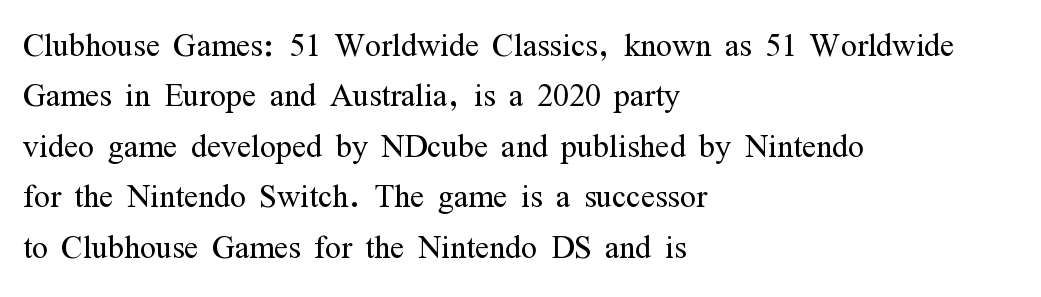
{"serif": "yes", "italic": "no", "bold": "no", "weight": "light", "width": "condensed", "stroke_contrast": "medium", "x_height": "medium", "monospaced": "no", "underline": "no", "align": "left", "line_spacing_ratio": 1.2, "letter_spacing": "normal", "letter_spacing_em": 0.0, "glyph_px": 42}
